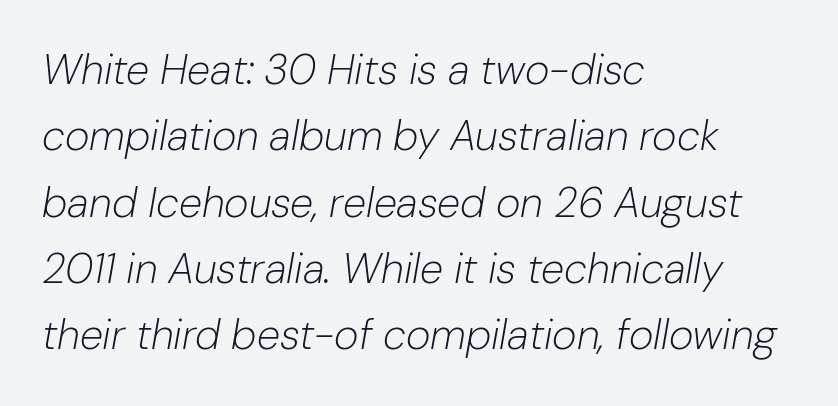
Q: Is the text bold? A: No.
Q: Is the text italic (slanted)? A: Yes, it leans right by about 10 degrees.
Q: Is the text underlined? A: No.
Q: How is the paragraph aligned? A: Left-aligned.
Q: Is the spacing between letters normal or unusually wide? A: Normal.
Q: Is the spacing between lines tight, normal or loose? A: Normal.
Q: Width (condensed, normal, or wide)? A: Normal.
Q: Stroke contrast? A: Low.
Q: x-height? A: Medium.
Q: Monospaced? A: No.
